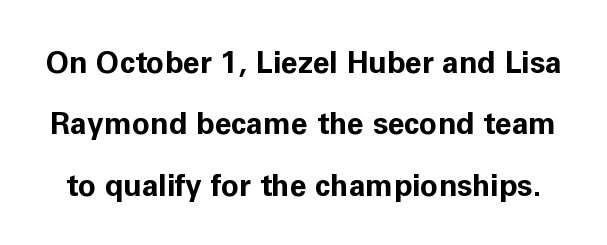
Q: Is the text bold? A: Yes.
Q: Is the text italic (slanted)? A: No, it is upright.
Q: Is the typeface a serif or a sans-serif typeface? A: Sans-serif.
Q: Is the text underlined? A: No.
Q: Is the spacing between letters normal or unusually wide? A: Normal.
Q: Is the spacing between lines tight, normal or loose? A: Loose.
Q: Width (condensed, normal, or wide)? A: Normal.
Q: Stroke contrast? A: Low.
Q: x-height? A: Medium.
Q: Monospaced? A: No.
